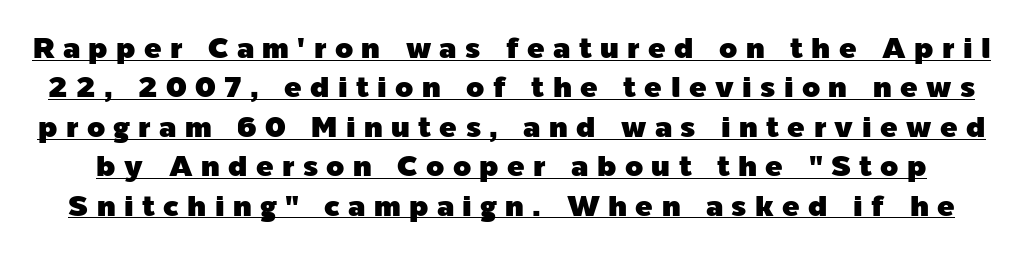
{"serif": "no", "italic": "no", "width": "normal", "x_height": "medium", "monospaced": "no", "underline": "yes", "line_spacing": "normal", "line_spacing_ratio": 1.36, "letter_spacing": "wide", "letter_spacing_em": 0.29, "glyph_px": 29}
